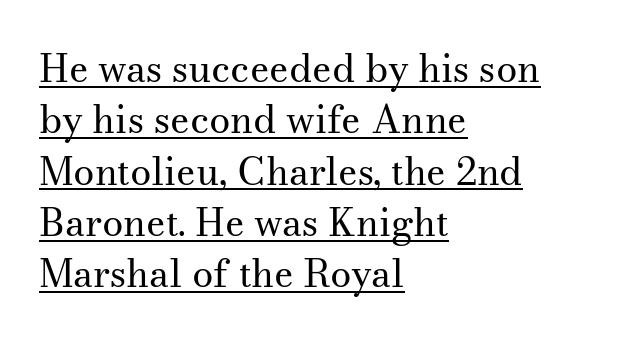
The image shows 38 px regular-weight serif type, upright; set left-aligned, normal line spacing (1.35x), normal letter spacing, underlined; medium stroke contrast and a small x-height.
